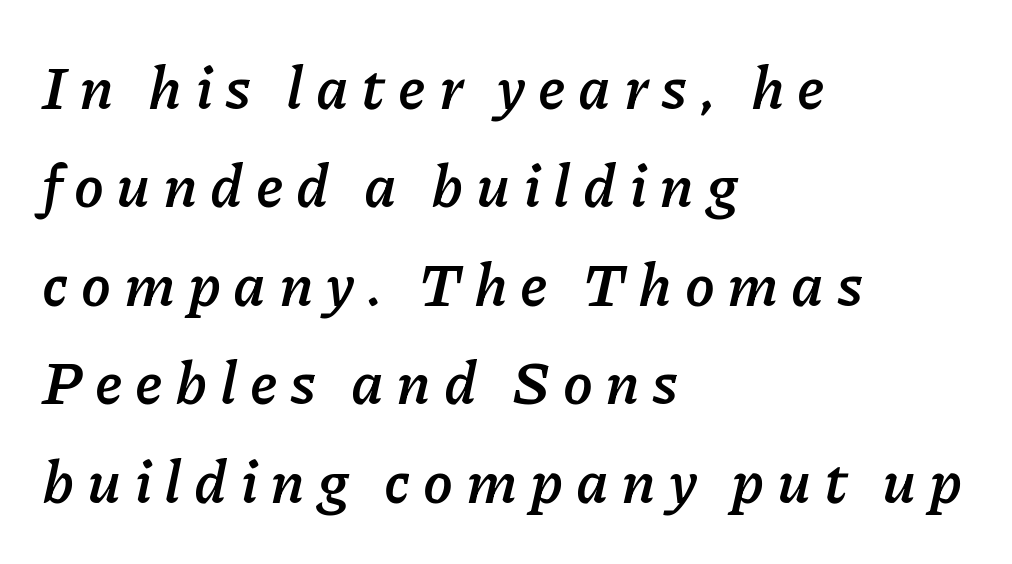
{"italic": "yes", "lean": "right", "slant_degrees": 11, "bold": "yes", "weight": "semibold", "width": "normal", "stroke_contrast": "low", "x_height": "medium", "monospaced": "no", "underline": "no", "align": "left", "line_spacing": "normal", "line_spacing_ratio": 1.64, "letter_spacing": "wide", "letter_spacing_em": 0.21, "glyph_px": 60}
